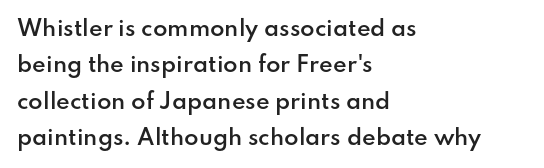
The image shows 21 px text type, upright; set left-aligned, line spacing 1.73x, normal letter spacing, not underlined.
